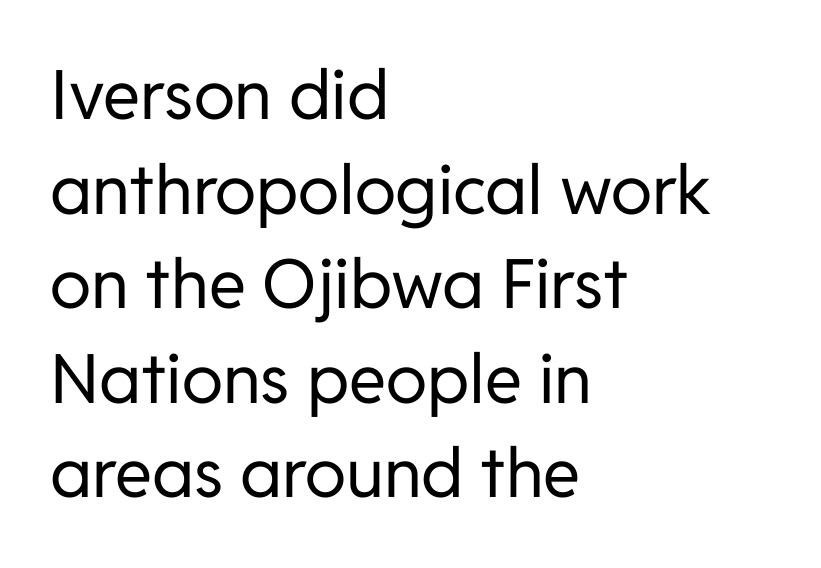
The image shows 68 px regular-weight sans-serif type, upright; set left-aligned, normal line spacing (1.39x), normal letter spacing, not underlined; low stroke contrast and a medium x-height.
